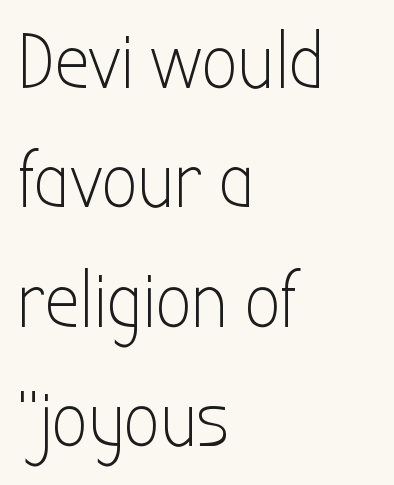
{"serif": "no", "italic": "no", "bold": "no", "weight": "light", "width": "condensed", "stroke_contrast": "low", "x_height": "medium", "monospaced": "no", "underline": "no", "align": "left", "line_spacing": "normal", "line_spacing_ratio": 1.53, "letter_spacing": "normal", "letter_spacing_em": 0.0, "glyph_px": 78}
